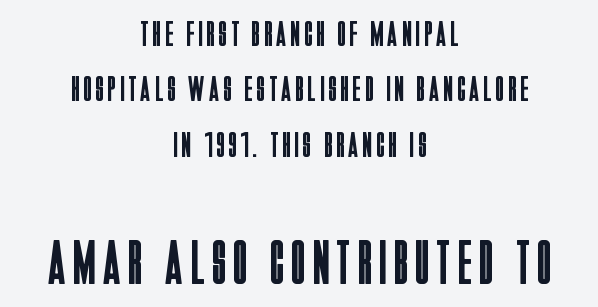
Q: Is the text bold? A: No.
Q: Is the text italic (slanted)? A: No, it is upright.
Q: Is the typeface a serif or a sans-serif typeface? A: Sans-serif.
Q: Is the text underlined? A: No.
Q: How is the paragraph aligned? A: Centered.
Q: Is the spacing between lines tight, normal or loose? A: Normal.
Q: Which block of text is set in a larger size, the first (top) or the second (bottom)? A: The second (bottom) one.
Q: Width (condensed, normal, or wide)? A: Condensed.
Q: Stroke contrast? A: Low.
Q: x-height? A: Large.
Q: Monospaced? A: No.
